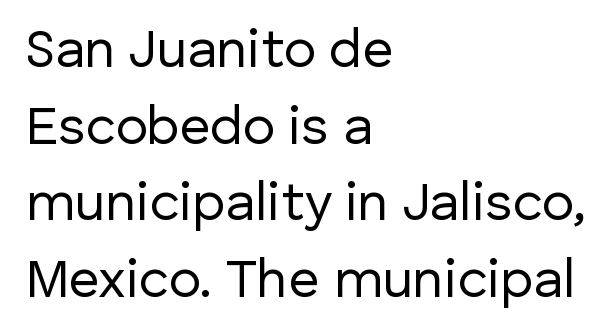
Q: Is the text bold? A: No.
Q: Is the text italic (slanted)? A: No, it is upright.
Q: Is the typeface a serif or a sans-serif typeface? A: Sans-serif.
Q: Is the text underlined? A: No.
Q: How is the paragraph aligned? A: Left-aligned.
Q: Is the spacing between letters normal or unusually wide? A: Normal.
Q: Is the spacing between lines tight, normal or loose? A: Normal.
Q: Width (condensed, normal, or wide)? A: Normal.
Q: Stroke contrast? A: Low.
Q: x-height? A: Medium.
Q: Monospaced? A: No.
